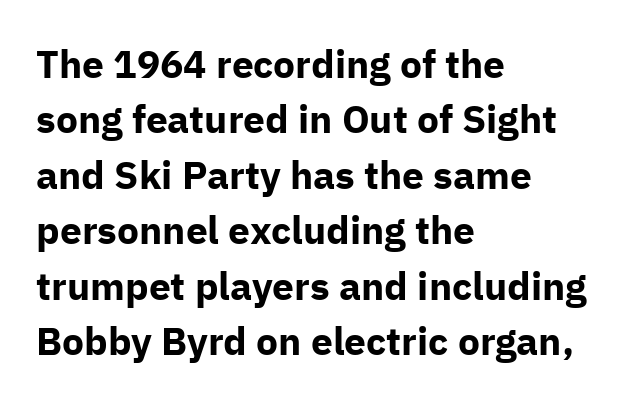
{"serif": "no", "italic": "no", "bold": "yes", "weight": "bold", "width": "normal", "stroke_contrast": "low", "x_height": "medium", "monospaced": "no", "underline": "no", "align": "left", "line_spacing": "normal", "line_spacing_ratio": 1.42, "letter_spacing": "normal", "letter_spacing_em": 0.0, "glyph_px": 39}
